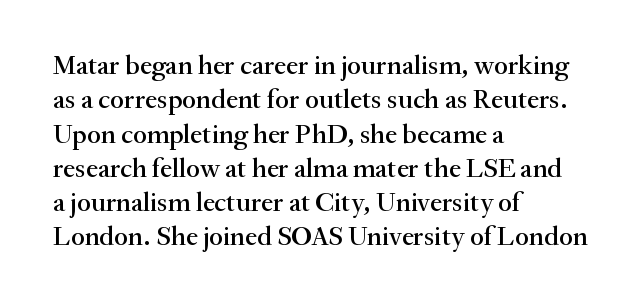
{"italic": "no", "underline": "no", "align": "left", "line_spacing": "normal", "line_spacing_ratio": 1.27, "letter_spacing": "normal", "letter_spacing_em": 0.0, "glyph_px": 27}
